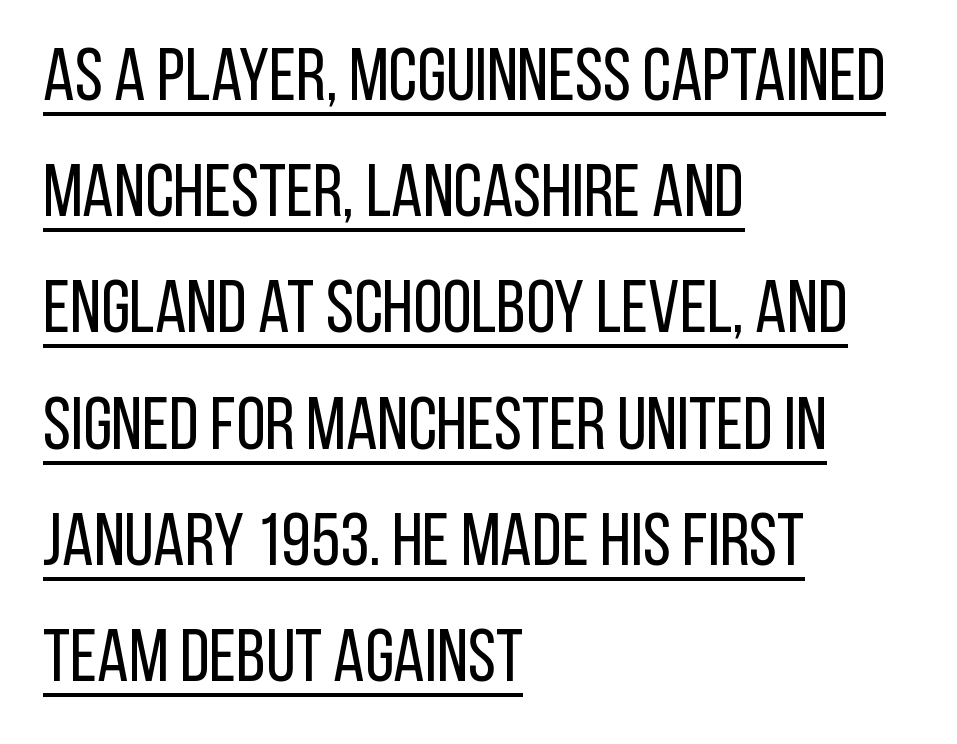
Note: no serifs on the glyphs. Each letter keeps its own natural width here, so spacing adapts to shape. Heaviness? Minimal to ordinary, like unemphasized prose. Between one letter and the next there's only the usual sliver of space.
